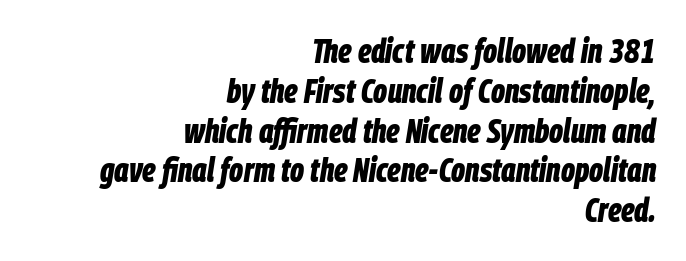
Q: Is the text bold? A: Yes.
Q: Is the text italic (slanted)? A: Yes, it leans right by about 9 degrees.
Q: Is the text underlined? A: No.
Q: How is the paragraph aligned? A: Right-aligned.
Q: Is the spacing between letters normal or unusually wide? A: Normal.
Q: Width (condensed, normal, or wide)? A: Condensed.
Q: Stroke contrast? A: Low.
Q: x-height? A: Large.
Q: Monospaced? A: No.
